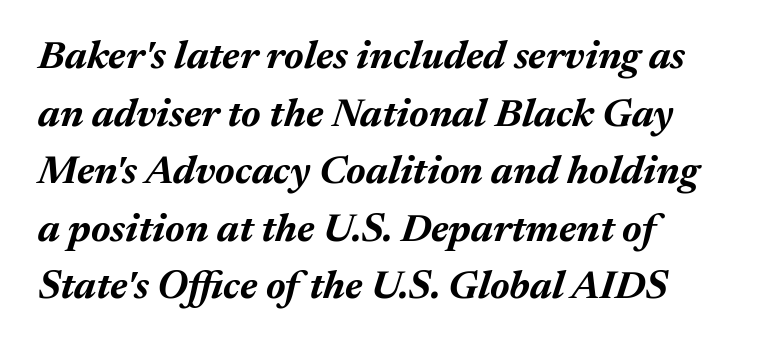
These words are printed bold, with thick strokes throughout. These lines were composed using italics. The baseline area is clear. Line spacing here is normal.
